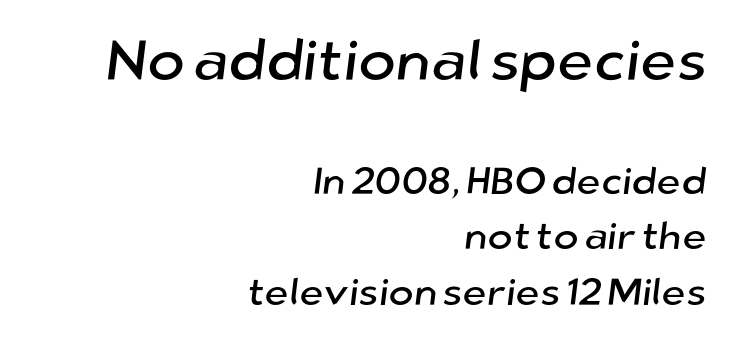
Reading top to bottom, the characters get smaller at the block break. Underline: absent. Inter-character spacing is left at the font's built-in metrics. The passage shown is typed in a proportional face where columns would drift.
